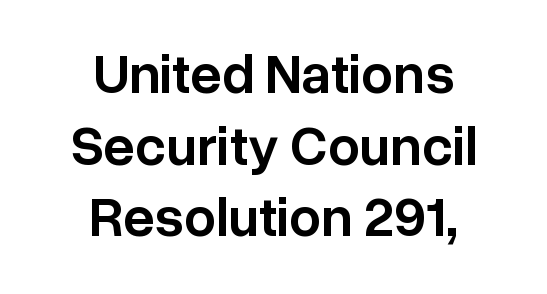
Q: Is the text bold? A: Semi-bold.
Q: Is the text italic (slanted)? A: No, it is upright.
Q: Is the typeface a serif or a sans-serif typeface? A: Sans-serif.
Q: Is the text underlined? A: No.
Q: How is the paragraph aligned? A: Centered.
Q: Is the spacing between letters normal or unusually wide? A: Normal.
Q: Is the spacing between lines tight, normal or loose? A: Normal.
Q: Width (condensed, normal, or wide)? A: Normal.
Q: Stroke contrast? A: Low.
Q: x-height? A: Medium.
Q: Monospaced? A: No.
